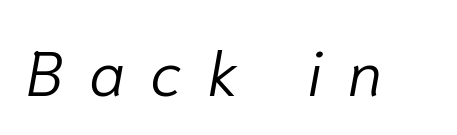
The image shows 63 px light type, italic (leaning right); set unusually wide letter spacing (+0.41 em), not underlined; low stroke contrast and a medium x-height.
